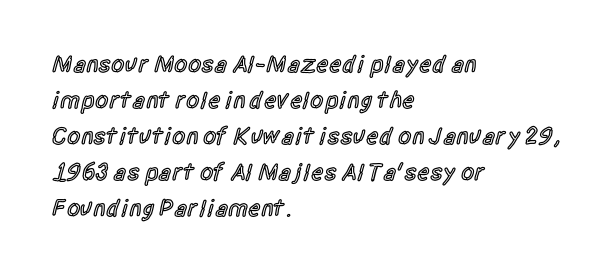
Q: Is the text bold? A: Semi-bold.
Q: Is the text italic (slanted)? A: Yes.
Q: Is the text underlined? A: No.
Q: How is the paragraph aligned? A: Left-aligned.
Q: Is the spacing between letters normal or unusually wide? A: Normal.
Q: Is the spacing between lines tight, normal or loose? A: Normal.
